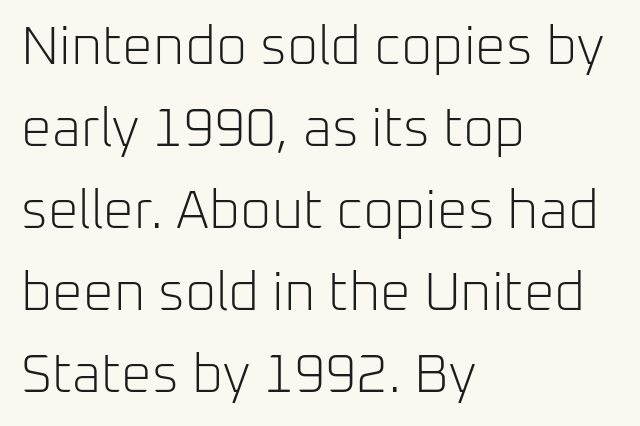
Students, observe: this is what conventionally led text looks like. Reading down the block, your eye returns to a fixed left position each line. Words appear dense and cohesive because spacing is normal. Posture: straight, roman, zero tilt. Has an underline been added? It has not.
